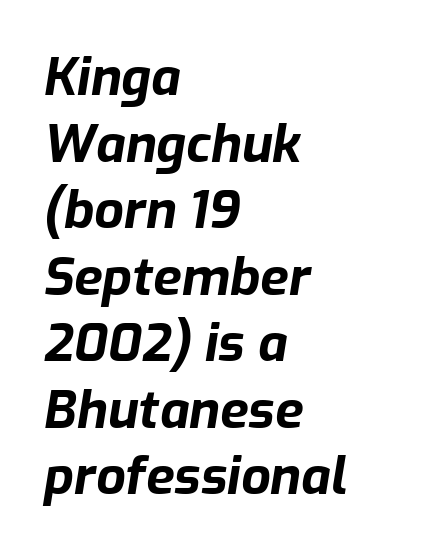
The image shows 52 px bold type, italic (leaning right); set left-aligned, normal line spacing (1.28x), normal letter spacing, not underlined; low stroke contrast and a medium x-height.
